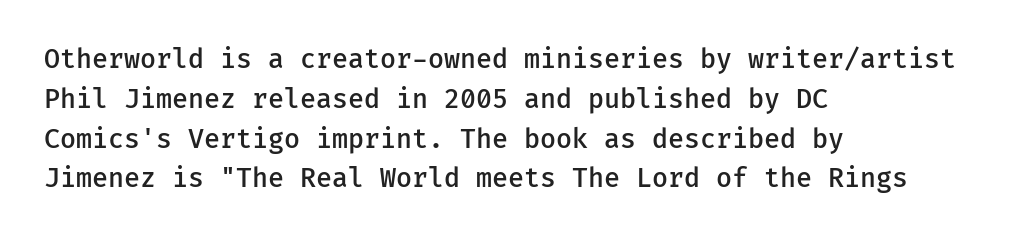
Ordinary non-slanted type is in use. Reading down the block, your eye returns to a fixed left position each line. These lines sit exactly where default settings would place them. Check the space under the baseline: it is left empty.
